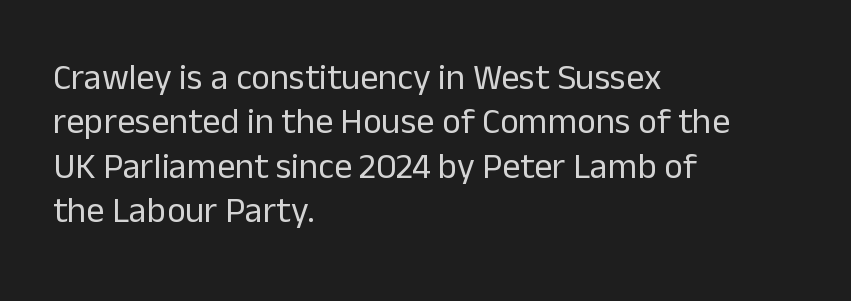
{"serif": "no", "italic": "no", "bold": "no", "weight": "regular", "width": "normal", "stroke_contrast": "low", "x_height": "medium", "monospaced": "no", "underline": "no", "align": "left", "line_spacing_ratio": 1.23, "letter_spacing": "normal", "letter_spacing_em": 0.0, "glyph_px": 36}
